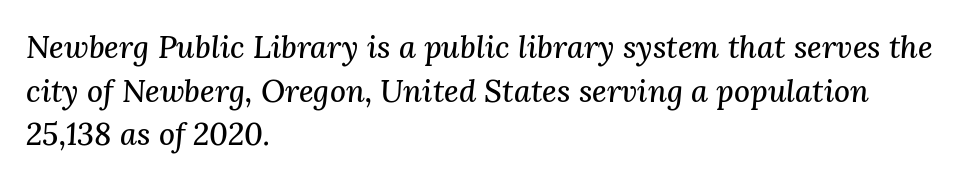
{"serif": "yes", "italic": "yes", "lean": "right", "slant_degrees": 3, "width": "normal", "stroke_contrast": "medium", "x_height": "medium", "monospaced": "no", "underline": "no", "align": "left", "line_spacing": "normal", "line_spacing_ratio": 1.41, "letter_spacing": "normal", "letter_spacing_em": 0.0, "glyph_px": 31}
